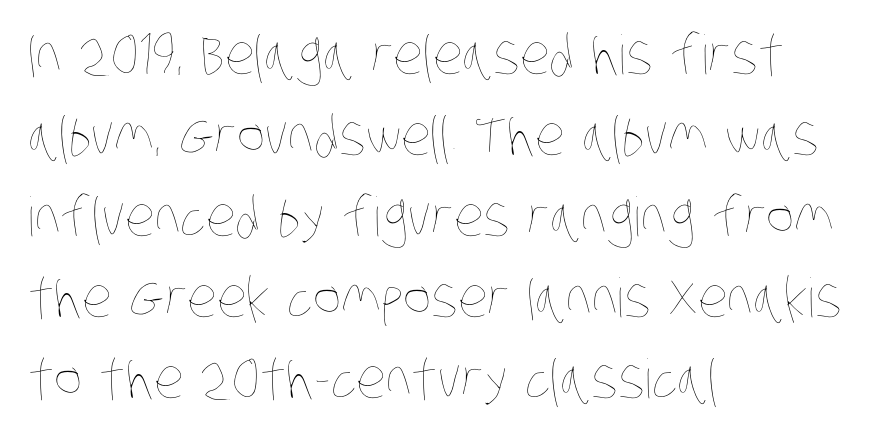
You could not count columns in this text — the font is proportionally spaced. The line-height multiplier appears to be the usual default. Each word holds together tightly as a unit, with standard inter-letter gaps. Each stroke keeps to a modest, everyday thickness or less. Is the block centered? No — it sits flush against the left margin.
